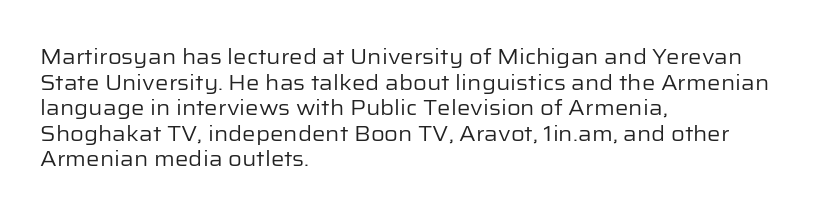
{"italic": "no", "bold": "no", "underline": "no", "align": "left", "line_spacing_ratio": 1.22, "letter_spacing": "normal", "letter_spacing_em": 0.0, "glyph_px": 21}
